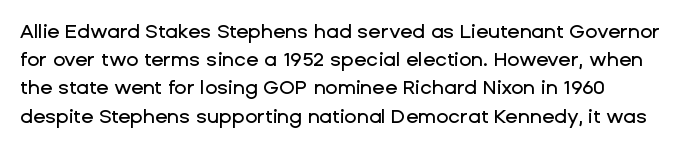
Q: Is the text italic (slanted)? A: No, it is upright.
Q: Is the text underlined? A: No.
Q: How is the paragraph aligned? A: Left-aligned.
Q: Is the spacing between letters normal or unusually wide? A: Normal.
Q: Is the spacing between lines tight, normal or loose? A: Normal.
